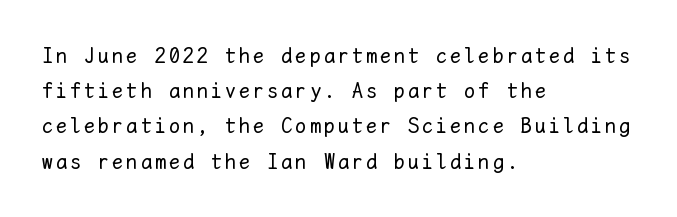
{"italic": "no", "bold": "no", "underline": "no", "align": "left", "line_spacing": "normal", "line_spacing_ratio": 1.6, "glyph_px": 22}
